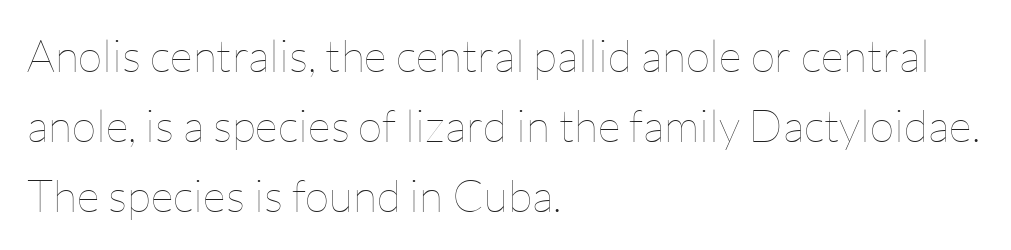
{"italic": "no", "bold": "no", "weight": "thin", "width": "normal", "stroke_contrast": "low", "x_height": "medium", "monospaced": "no", "underline": "no", "align": "left", "line_spacing": "normal", "line_spacing_ratio": 1.56, "letter_spacing": "normal", "letter_spacing_em": 0.0, "glyph_px": 45}
